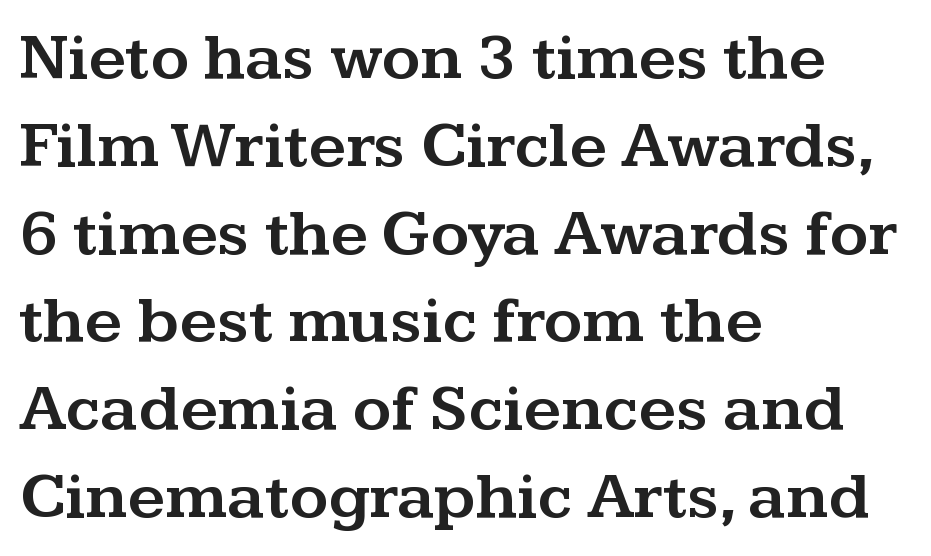
The letters stand straight up with perfectly vertical stems. The area under the type is left untouched. I'd call this a serif setting — the letters wear small feet. Spacing between characters is what you'd get straight out of the box.
